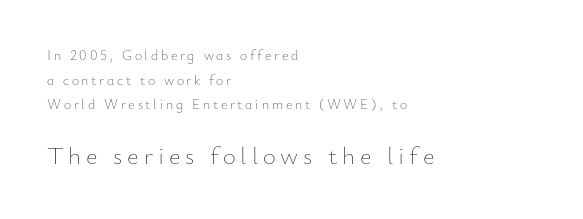
On a weight scale, this lands at 450 or below. Letters rest on an invisible, unmarked baseline. The text block is weighted toward the left margin, trailing off unevenly rightward. Characters remain perfectly vertical along every line. Scale increases going downward across the two blocks.
